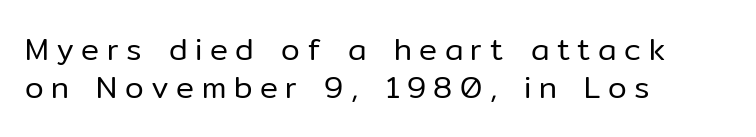
{"serif": "no", "italic": "no", "bold": "no", "weight": "regular", "width": "normal", "stroke_contrast": "low", "x_height": "medium", "monospaced": "no", "underline": "no", "align": "left", "line_spacing": "normal", "line_spacing_ratio": 1.27, "letter_spacing": "wide", "letter_spacing_em": 0.25, "glyph_px": 30}
